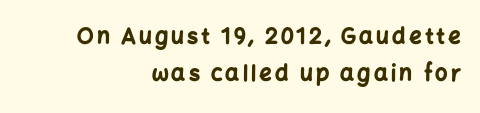
Q: Is the text bold? A: Yes.
Q: Is the text italic (slanted)? A: No, it is upright.
Q: Is the text underlined? A: No.
Q: How is the paragraph aligned? A: Right-aligned.
Q: Is the spacing between lines tight, normal or loose? A: Normal.
